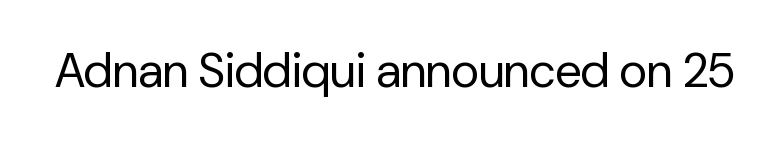
Observe the absence of serifs on each vertical stroke in this sample. The passage shown has conventional tracking throughout. Every character sits straight up, as roman type does. No letter is thick-stroked: the sample isn't bold. Think of a printed novel: that variable character pitch is what you see here. The area under the type is left untouched.
